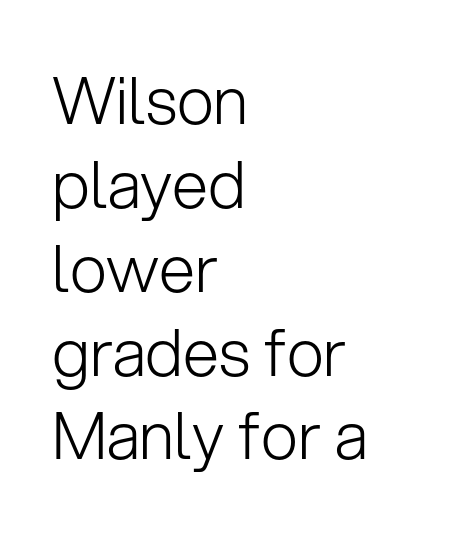
The image shows 65 px light sans-serif type, upright; set left-aligned, normal line spacing (1.29x), normal letter spacing, not underlined; low stroke contrast and a medium x-height.
